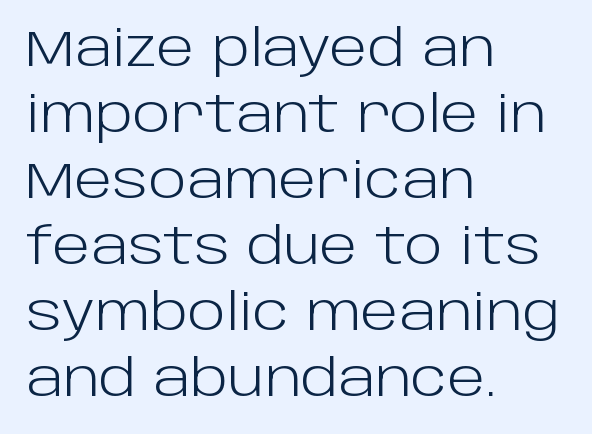
The rendering anchors every line to the left-hand side. Look at the bottom of the vertical strokes: they stop flat, with no serifs. Is the letter spacing exaggerated? No — it looks like the ordinary default. The passage shown is not underscored anywhere. Reading down the column, the eye jumps a familiar distance to each next line.
